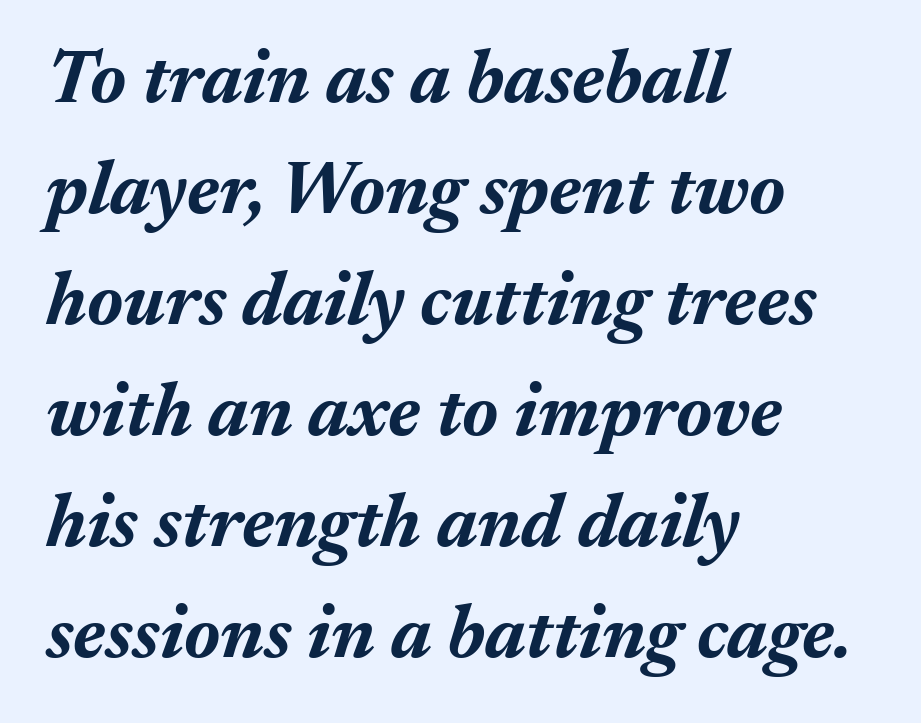
Compared with an ordinary text face, these strokes are far heavier — a full bold. Horizontal bands of white between lines are of average thickness. The compositor pushed each line to the left boundary. Letter spacing: default. The letters advance in unequal steps, a hallmark of proportional type.
